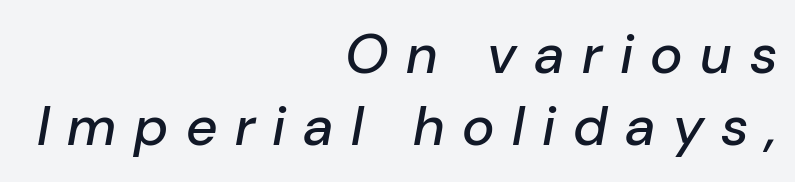
The image shows 55 px text type, italic (leaning right); set right-aligned, normal line spacing (1.31x), unusually wide letter spacing (+0.32 em), not underlined; low stroke contrast and a medium x-height.
